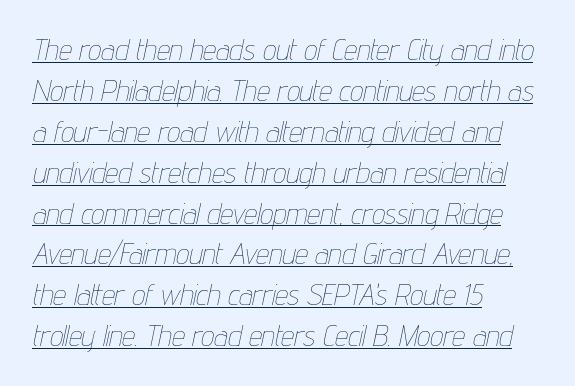
{"italic": "yes", "lean": "right", "slant_degrees": 12, "bold": "no", "weight": "thin", "width": "condensed", "stroke_contrast": "low", "x_height": "medium", "monospaced": "no", "underline": "yes", "align": "left", "line_spacing": "normal", "line_spacing_ratio": 1.41, "letter_spacing": "normal", "letter_spacing_em": 0.0, "glyph_px": 29}
